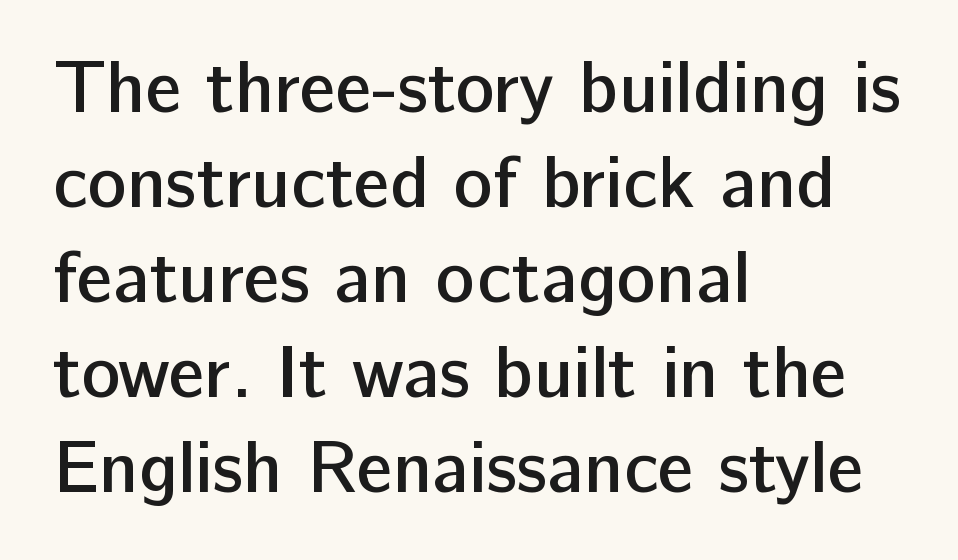
Q: Is the text bold? A: Semi-bold.
Q: Is the text italic (slanted)? A: No, it is upright.
Q: Is the typeface a serif or a sans-serif typeface? A: Sans-serif.
Q: Is the text underlined? A: No.
Q: How is the paragraph aligned? A: Left-aligned.
Q: Is the spacing between letters normal or unusually wide? A: Normal.
Q: Is the spacing between lines tight, normal or loose? A: Normal.
Q: Width (condensed, normal, or wide)? A: Normal.
Q: Stroke contrast? A: Low.
Q: x-height? A: Medium.
Q: Monospaced? A: No.
